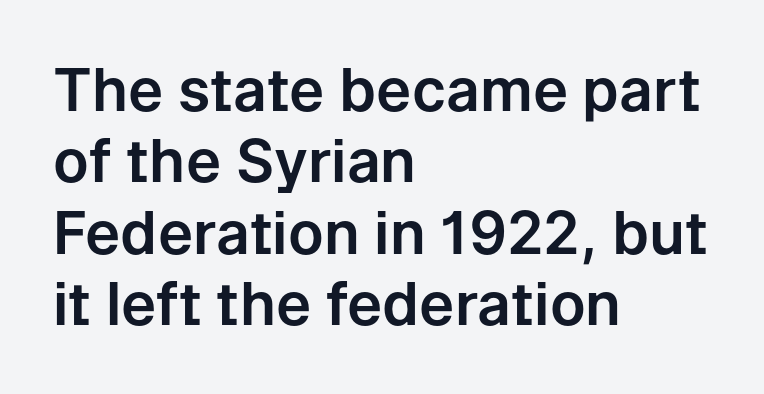
This sample uses an upright cut, with every glyph sitting square on the baseline. The rendering anchors every line to the left-hand side. Descenders hang freely into open space. These lines are rendered in a variable-pitch font.
